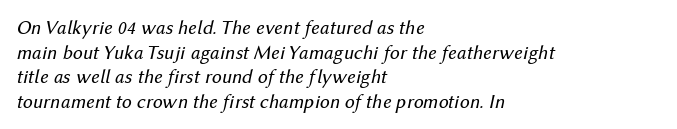
{"italic": "yes", "lean": "right", "slant_degrees": 12, "bold": "no", "underline": "no", "align": "left", "line_spacing_ratio": 1.23, "letter_spacing": "normal", "letter_spacing_em": 0.0, "glyph_px": 20}
